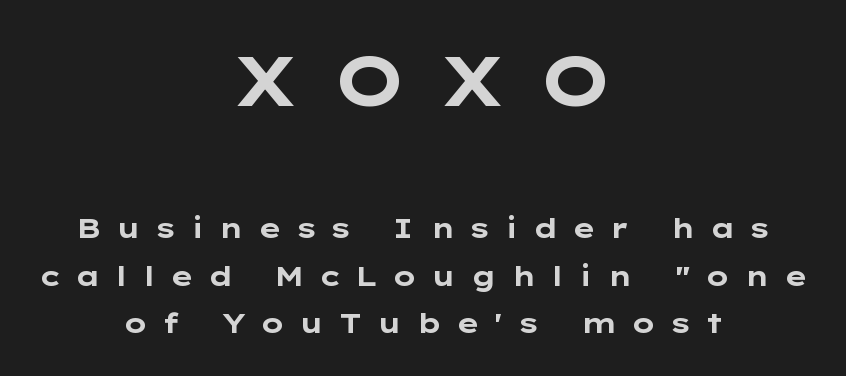
Weight: bold. Is this a fixed-width face? No — the glyphs have proportional, varying widths. Each line is balanced around a shared central axis. Ordinary non-slanted type is in use.
